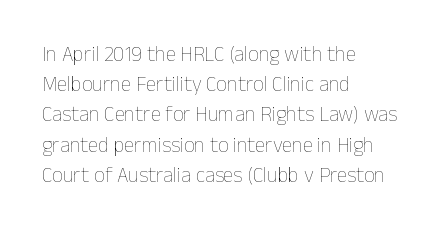
Q: Is the text bold? A: No.
Q: Is the text italic (slanted)? A: No, it is upright.
Q: Is the text underlined? A: No.
Q: How is the paragraph aligned? A: Left-aligned.
Q: Is the spacing between letters normal or unusually wide? A: Normal.
Q: Is the spacing between lines tight, normal or loose? A: Normal.
